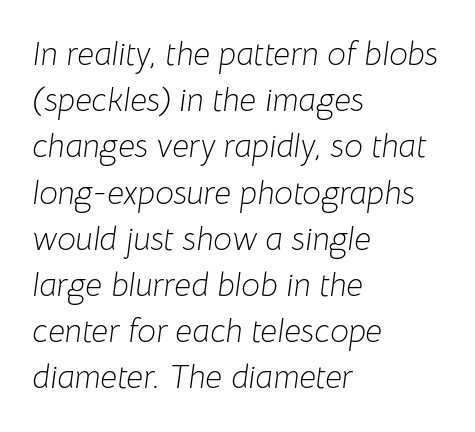
Stems here are at most as thick as an everyday book face. A typesetter would call this zero additional tracking. Whoever set this chose a conventional vertical rhythm. The glyphs are unaccompanied by any horizontal stroke below them.
